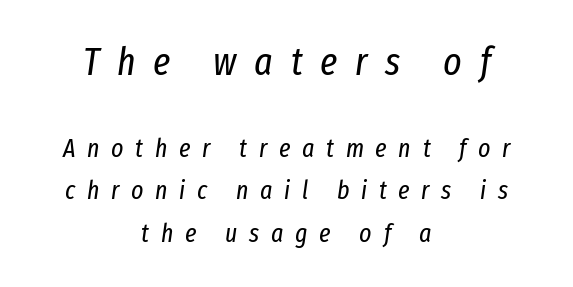
Q: Is the text bold? A: No.
Q: Is the text italic (slanted)? A: Yes, it leans right by about 8 degrees.
Q: Is the text underlined? A: No.
Q: How is the paragraph aligned? A: Centered.
Q: Is the spacing between letters normal or unusually wide? A: Unusually wide.
Q: Is the spacing between lines tight, normal or loose? A: Normal.
Q: Which block of text is set in a larger size, the first (top) or the second (bottom)? A: The first (top) one.
Q: Width (condensed, normal, or wide)? A: Condensed.
Q: Stroke contrast? A: Low.
Q: x-height? A: Medium.
Q: Monospaced? A: No.
